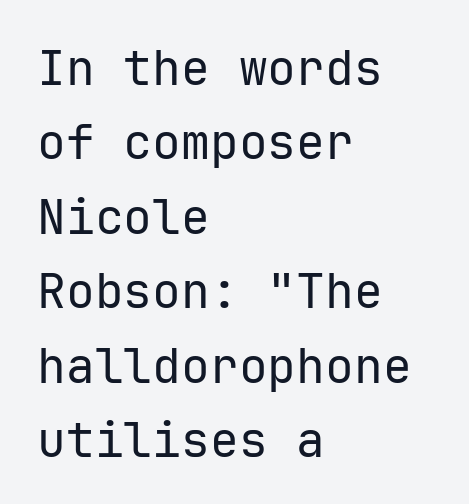
Q: Is the text bold? A: No.
Q: Is the text italic (slanted)? A: No, it is upright.
Q: Is the typeface a serif or a sans-serif typeface? A: Sans-serif.
Q: Is the text underlined? A: No.
Q: How is the paragraph aligned? A: Left-aligned.
Q: Is the spacing between letters normal or unusually wide? A: Normal.
Q: Is the spacing between lines tight, normal or loose? A: Normal.
Q: Width (condensed, normal, or wide)? A: Normal.
Q: Stroke contrast? A: Low.
Q: x-height? A: Medium.
Q: Monospaced? A: Yes.
